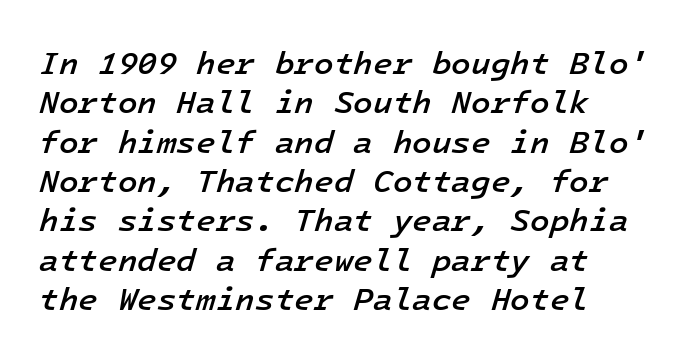
The image shows 32 px semibold type, italic (leaning right), monospaced; set left-aligned, line spacing 1.23x, normal letter spacing, not underlined; low stroke contrast and a medium x-height.
